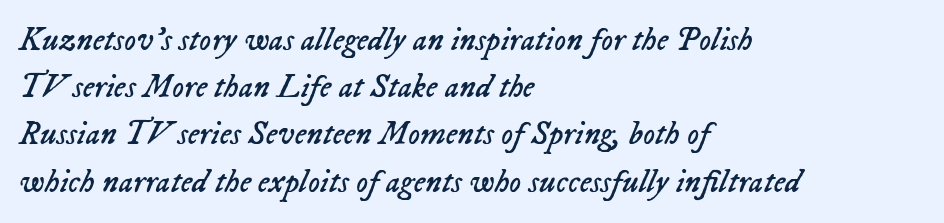
The image shows 33 px regular-weight type, italic (leaning right); set left-aligned, normal line spacing (1.43x), normal letter spacing, not underlined; low stroke contrast and a medium x-height.
